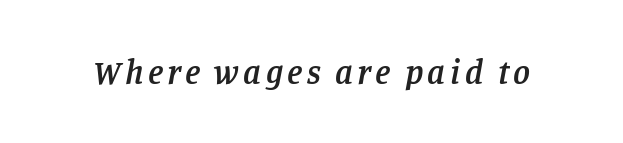
{"serif": "yes", "italic": "yes", "lean": "right", "slant_degrees": 11, "bold": "semi", "weight": "semibold", "width": "normal", "stroke_contrast": "low", "x_height": "large", "monospaced": "no", "underline": "no", "glyph_px": 34}
